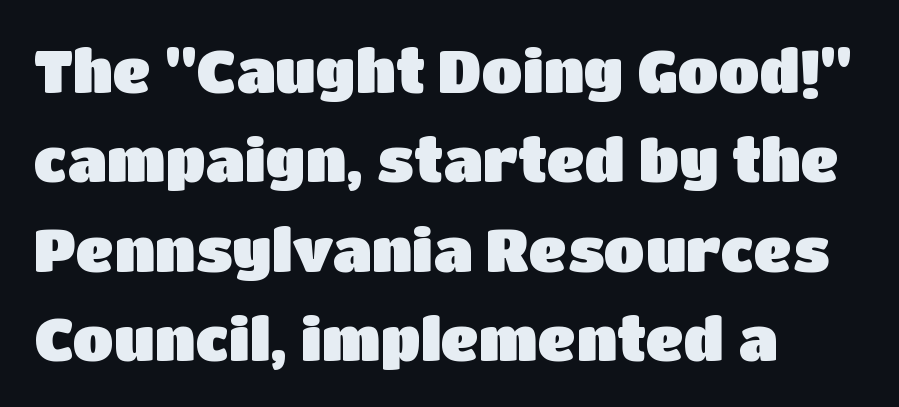
Q: Is the text italic (slanted)? A: No, it is upright.
Q: Is the typeface a serif or a sans-serif typeface? A: Sans-serif.
Q: Is the text underlined? A: No.
Q: How is the paragraph aligned? A: Left-aligned.
Q: Is the spacing between letters normal or unusually wide? A: Normal.
Q: Is the spacing between lines tight, normal or loose? A: Normal.
Q: Width (condensed, normal, or wide)? A: Normal.
Q: Stroke contrast? A: Low.
Q: x-height? A: Large.
Q: Monospaced? A: No.
